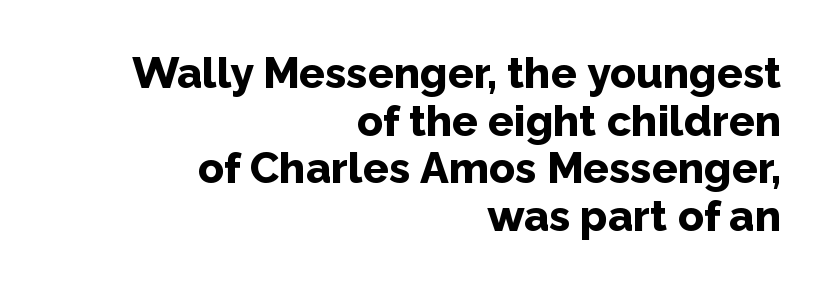
Default kerning and tracking; the words read as compact shapes. Is this a fixed-width face? No — the glyphs have proportional, varying widths. What weight is shown? A full bold with thick strokes. The font's upright variant was chosen for this text.
